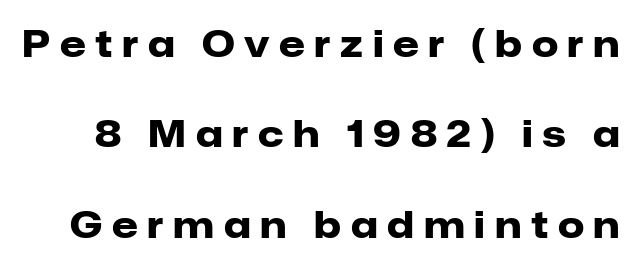
{"serif": "no", "italic": "no", "bold": "yes", "weight": "heavy", "width": "normal", "stroke_contrast": "low", "x_height": "medium", "monospaced": "no", "underline": "no", "line_spacing": "loose", "line_spacing_ratio": 2.44, "letter_spacing": "wide", "letter_spacing_em": 0.26, "glyph_px": 37}
